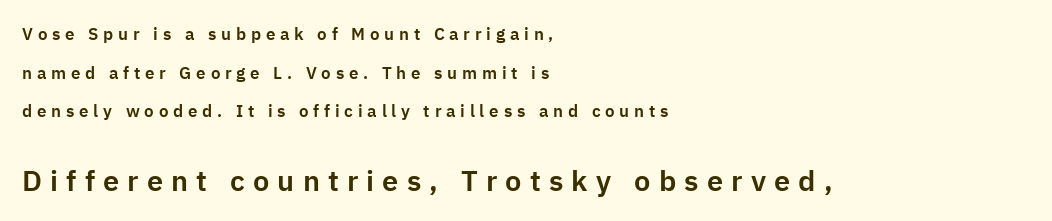
Q: Is the text italic (slanted)? A: No, it is upright.
Q: Is the typeface a serif or a sans-serif typeface? A: Sans-serif.
Q: Is the text underlined? A: No.
Q: How is the paragraph aligned? A: Left-aligned.
Q: Is the spacing between letters normal or unusually wide? A: Unusually wide.
Q: Is the spacing between lines tight, normal or loose? A: Loose.
Q: Which block of text is set in a larger size, the first (top) or the second (bottom)? A: The second (bottom) one.
Q: Width (condensed, normal, or wide)? A: Normal.
Q: Stroke contrast? A: Low.
Q: x-height? A: Medium.
Q: Monospaced? A: No.
